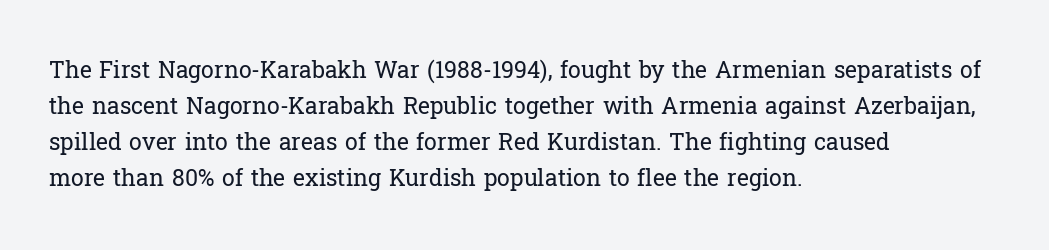
The image shows 23 px text type, upright; set left-aligned, normal line spacing (1.57x), normal letter spacing, not underlined.
